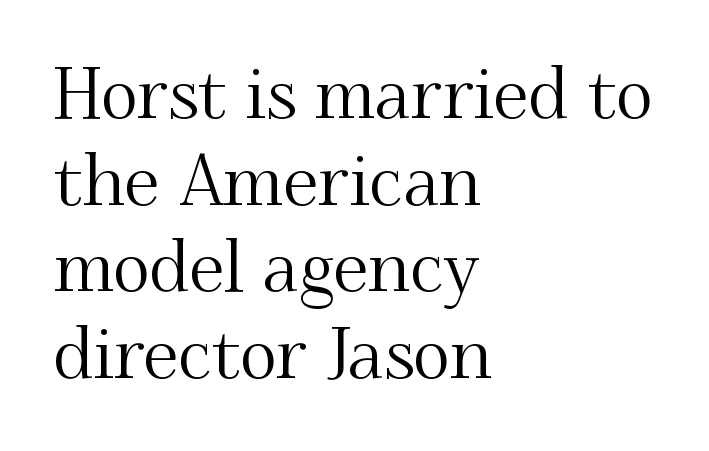
Q: Is the text italic (slanted)? A: No, it is upright.
Q: Is the typeface a serif or a sans-serif typeface? A: Serif.
Q: Is the text underlined? A: No.
Q: How is the paragraph aligned? A: Left-aligned.
Q: Is the spacing between letters normal or unusually wide? A: Normal.
Q: Width (condensed, normal, or wide)? A: Normal.
Q: Stroke contrast? A: Medium.
Q: x-height? A: Small.
Q: Monospaced? A: No.
